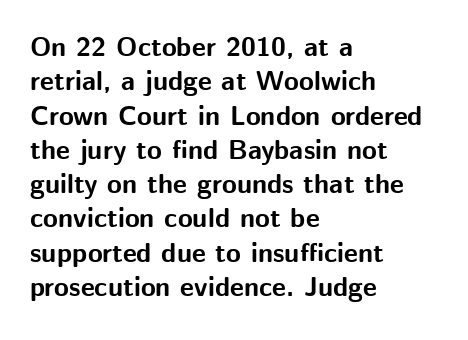
The image shows 27 px bold type, upright; set left-aligned, normal line spacing (1.27x), normal letter spacing, not underlined.
